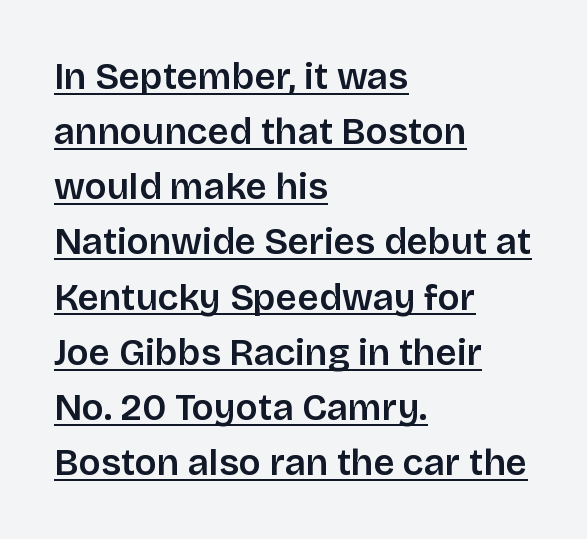
{"serif": "no", "italic": "no", "width": "normal", "stroke_contrast": "low", "x_height": "large", "monospaced": "no", "underline": "yes", "align": "left", "line_spacing": "normal", "line_spacing_ratio": 1.49, "letter_spacing": "normal", "letter_spacing_em": 0.0, "glyph_px": 37}
